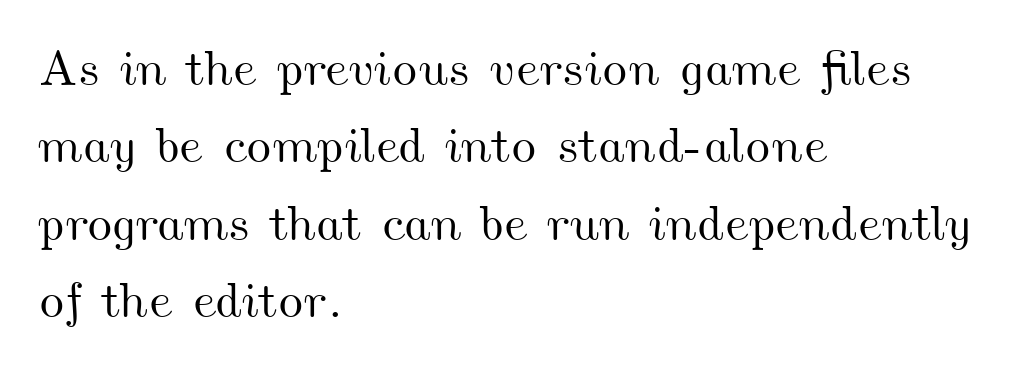
{"width": "wide", "stroke_contrast": "medium", "x_height": "small", "monospaced": "no", "underline": "no", "align": "left", "line_spacing": "normal", "line_spacing_ratio": 1.55, "letter_spacing": "normal", "letter_spacing_em": 0.0, "glyph_px": 50}
